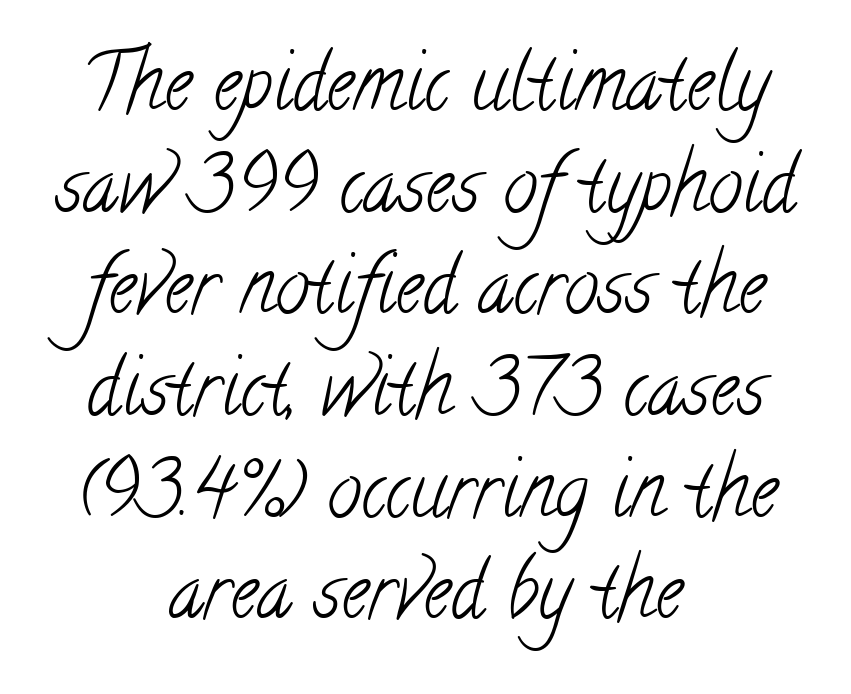
The image shows 77 px light, condensed serif type; set centered, normal line spacing (1.32x), normal letter spacing, not underlined; low stroke contrast and a small x-height.
